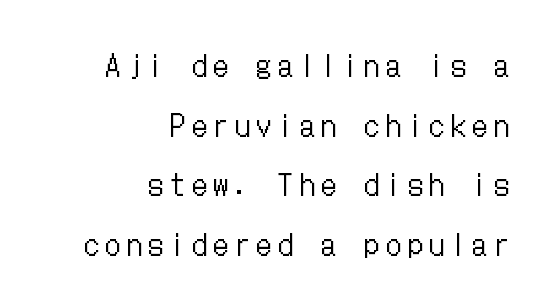
The image shows 30 px regular-weight, condensed type, upright; set right-aligned, loose line spacing (1.99x), unusually wide letter spacing (+0.22 em), not underlined; low stroke contrast and a medium x-height.
